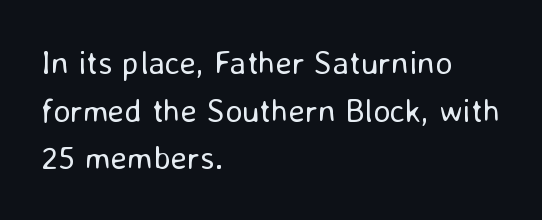
Examine the stroke ends and you'll find no serifs. You could call the tracking neutral — neither tight nor loose. Looks like regular typesetting: each glyph gets only the width it needs. The strokes carry an ordinary text weight at most. The lettering holds an erect, upright posture throughout. In terms of leading, this rendering sits right in the middle.
